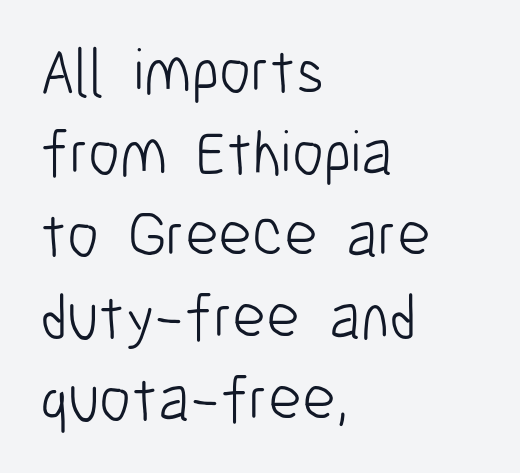
The image shows 64 px light, condensed sans-serif type, upright; set left-aligned, normal line spacing (1.28x), normal letter spacing, not underlined; low stroke contrast and a medium x-height.
